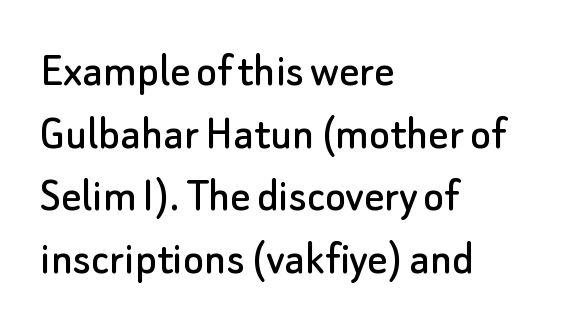
Letter spacing: default. Serif or sans? Sans — the stroke terminals are bare. Think of a printed novel: that variable character pitch is what you see here. The string is rendered with underlining switched off. Style check: upright.
